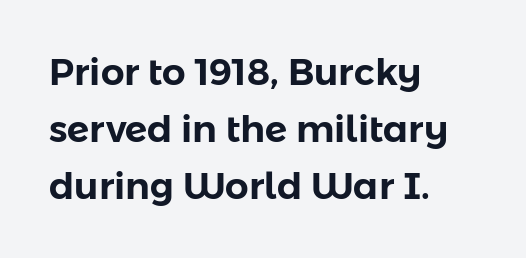
The image shows 37 px sans-serif type, upright; set left-aligned, normal line spacing (1.54x), normal letter spacing, not underlined; low stroke contrast and a medium x-height.
